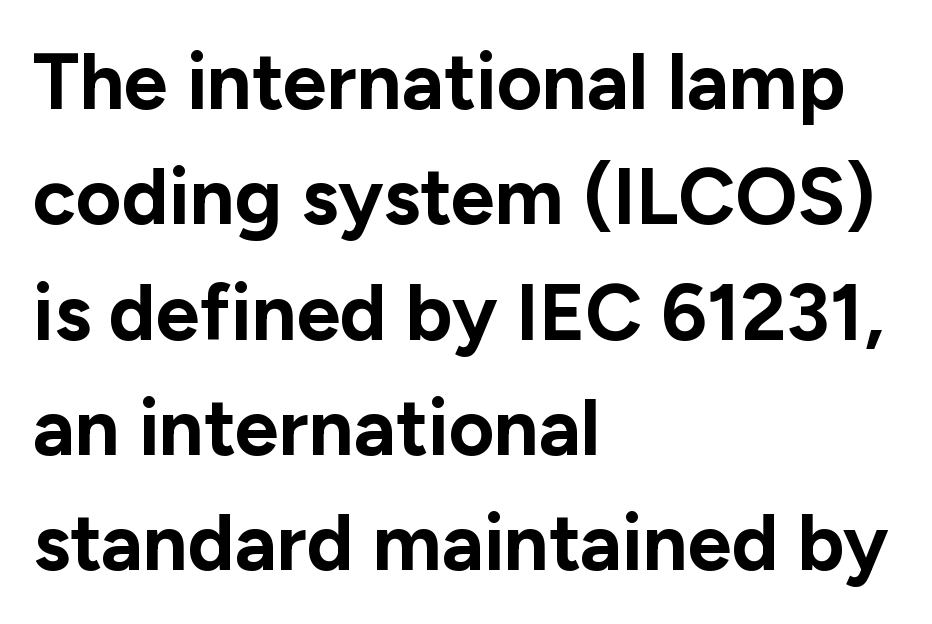
{"serif": "no", "italic": "no", "bold": "yes", "weight": "bold", "width": "normal", "stroke_contrast": "low", "x_height": "medium", "monospaced": "no", "underline": "no", "align": "left", "line_spacing": "normal", "line_spacing_ratio": 1.46, "letter_spacing": "normal", "letter_spacing_em": 0.0, "glyph_px": 79}
